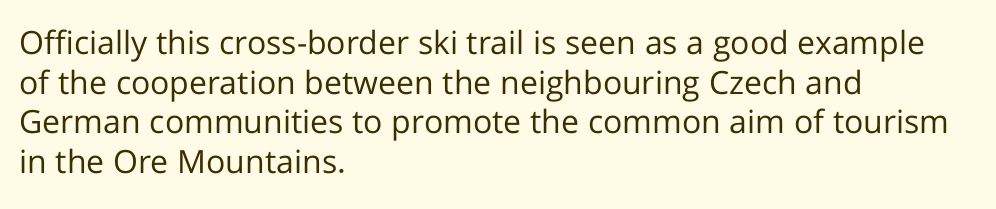
{"serif": "no", "italic": "no", "bold": "no", "weight": "regular", "width": "normal", "stroke_contrast": "low", "x_height": "medium", "monospaced": "no", "underline": "no", "align": "left", "line_spacing_ratio": 1.24, "letter_spacing": "normal", "letter_spacing_em": 0.0, "glyph_px": 32}
